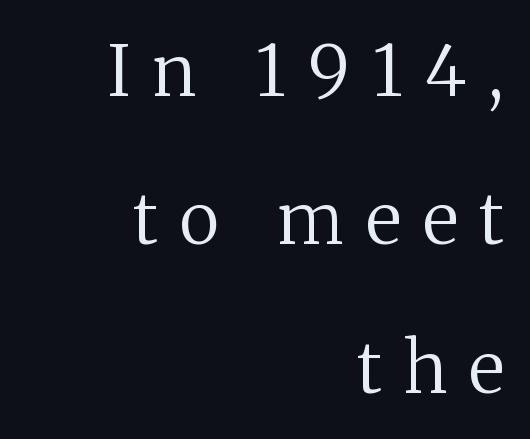
This rendering employs a face with finishing strokes, i.e., a serif. Varying glyph widths throughout — classic text-font behaviour. A great deal of white space separates one row of letters from the next. Ascenders rise straight up at ninety degrees. A light-to-regular cut is what we see here.
